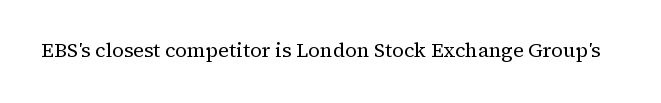
The image shows 20 px text type, upright; set normal letter spacing, not underlined.
